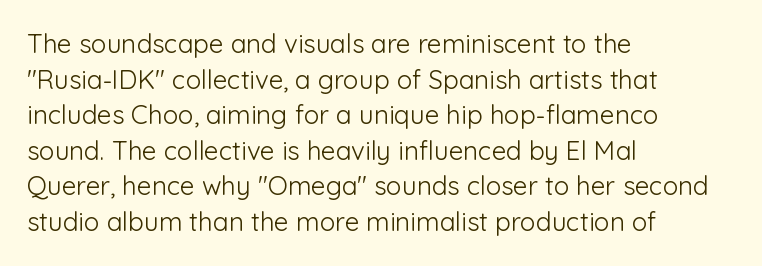
The line texture is even and compact thanks to regular tracking. Honestly, the row spacing looks completely unremarkable. Every row of glyphs begins at an identical x-position on the left. The letters stand straight up with perfectly vertical stems. Stroke thickness stays within the range of a standard reading face or lighter. Unmarked baselines from the first word to the last.
